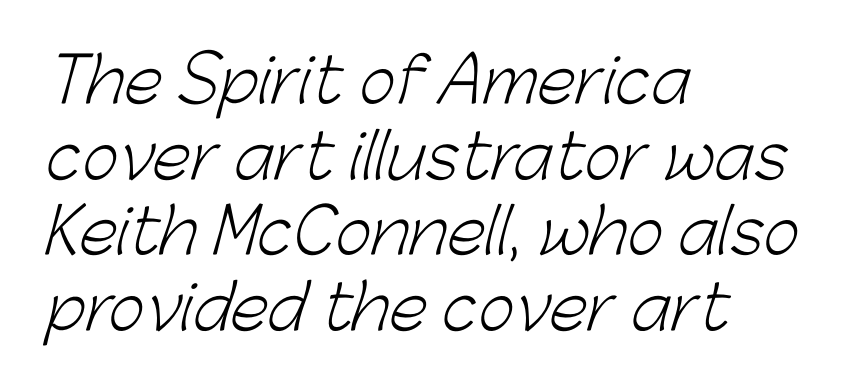
The image shows 62 px light sans-serif type; set left-aligned, line spacing 1.22x, normal letter spacing, not underlined; low stroke contrast and a medium x-height.
